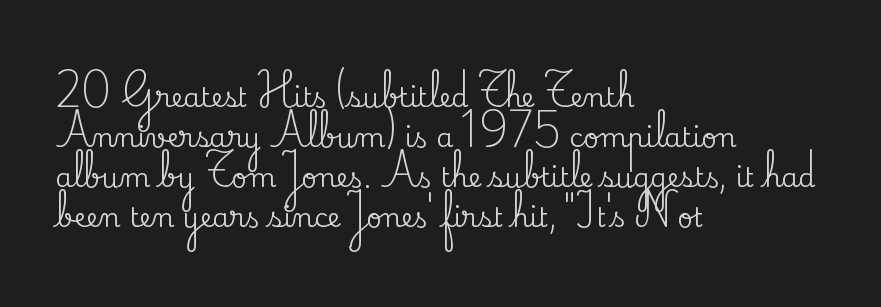
Regular leading. The zone under the glyphs is completely vacant. Italic? Not at all — the glyphs are vertical. A typesetter would call this zero additional tracking. Leftover space on each line is placed entirely after the last word.
